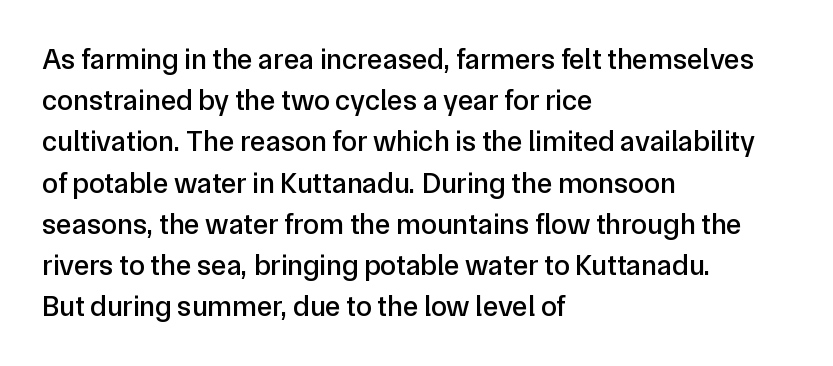
Q: Is the text italic (slanted)? A: No, it is upright.
Q: Is the typeface a serif or a sans-serif typeface? A: Sans-serif.
Q: Is the text underlined? A: No.
Q: How is the paragraph aligned? A: Left-aligned.
Q: Is the spacing between letters normal or unusually wide? A: Normal.
Q: Is the spacing between lines tight, normal or loose? A: Normal.
Q: Width (condensed, normal, or wide)? A: Normal.
Q: Stroke contrast? A: Low.
Q: x-height? A: Medium.
Q: Monospaced? A: No.
